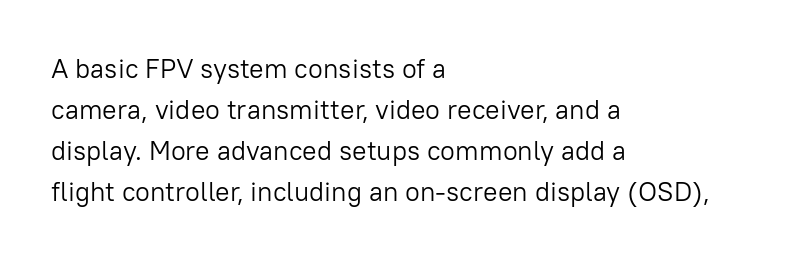
{"italic": "no", "bold": "no", "underline": "no", "align": "left", "line_spacing": "normal", "line_spacing_ratio": 1.52, "letter_spacing": "normal", "letter_spacing_em": 0.0, "glyph_px": 27}
